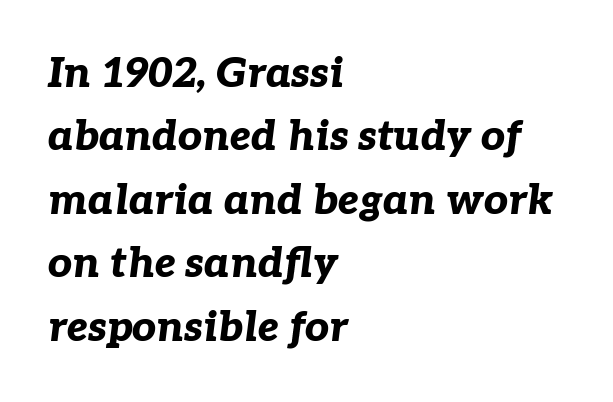
No word sits above an underline. Words appear dense and cohesive because spacing is normal. The rendering uses natural spacing where letterforms have individual widths. The text block is weighted toward the left margin, trailing off unevenly rightward. A normal amount of white space separates one row of letters from the next. The typography opts for an oblique posture over an upright one.
